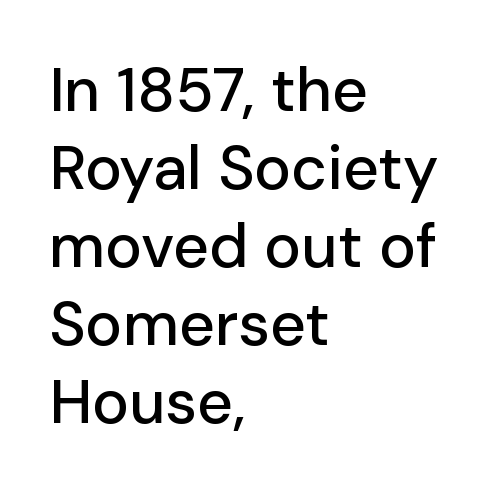
What stands out about the letter spacing? Nothing — it is the standard amount. Anything drawn beneath the words? Only blank space. The axis of the letterforms is exactly vertical. Are there feet on the stems? There aren't — it's a sans.
